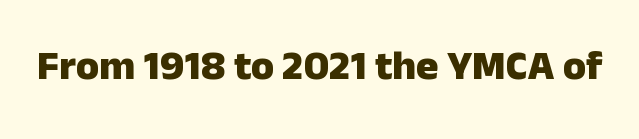
Q: Is the text bold? A: Yes.
Q: Is the text italic (slanted)? A: No, it is upright.
Q: Is the typeface a serif or a sans-serif typeface? A: Sans-serif.
Q: Is the text underlined? A: No.
Q: Is the spacing between letters normal or unusually wide? A: Normal.
Q: Width (condensed, normal, or wide)? A: Normal.
Q: Stroke contrast? A: Low.
Q: x-height? A: Medium.
Q: Monospaced? A: No.
